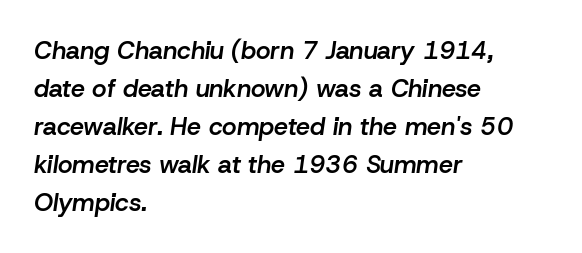
Q: Is the text bold? A: Semi-bold.
Q: Is the text italic (slanted)? A: Yes, it leans right by about 8 degrees.
Q: Is the text underlined? A: No.
Q: How is the paragraph aligned? A: Left-aligned.
Q: Is the spacing between letters normal or unusually wide? A: Normal.
Q: Is the spacing between lines tight, normal or loose? A: Normal.
